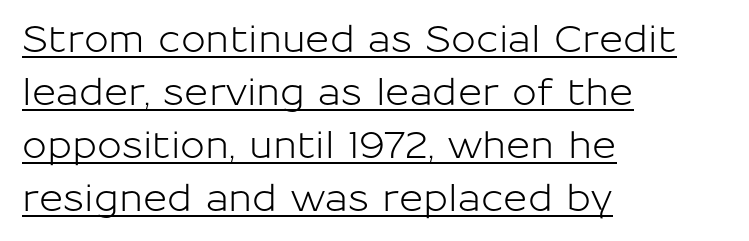
Q: Is the text italic (slanted)? A: No, it is upright.
Q: Is the typeface a serif or a sans-serif typeface? A: Sans-serif.
Q: Is the text underlined? A: Yes.
Q: How is the paragraph aligned? A: Left-aligned.
Q: Is the spacing between letters normal or unusually wide? A: Normal.
Q: Is the spacing between lines tight, normal or loose? A: Normal.
Q: Width (condensed, normal, or wide)? A: Normal.
Q: Stroke contrast? A: Low.
Q: x-height? A: Medium.
Q: Monospaced? A: No.
